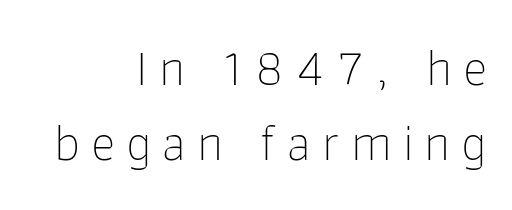
The image shows 52 px thin sans-serif type, upright; set right-aligned, normal line spacing (1.45x), unusually wide letter spacing (+0.21 em), not underlined; low stroke contrast and a medium x-height.
